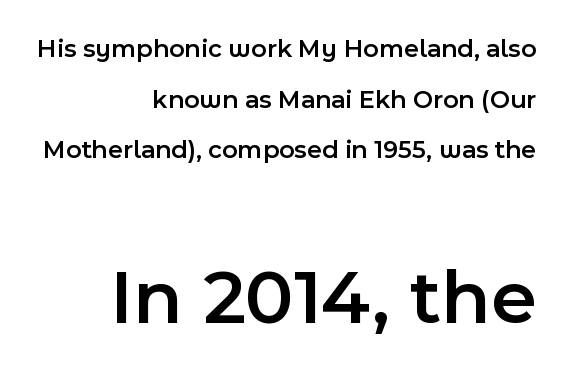
Q: Is the text bold? A: Semi-bold.
Q: Is the text italic (slanted)? A: No, it is upright.
Q: Is the typeface a serif or a sans-serif typeface? A: Sans-serif.
Q: Is the text underlined? A: No.
Q: How is the paragraph aligned? A: Right-aligned.
Q: Is the spacing between letters normal or unusually wide? A: Normal.
Q: Is the spacing between lines tight, normal or loose? A: Loose.
Q: Which block of text is set in a larger size, the first (top) or the second (bottom)? A: The second (bottom) one.
Q: Width (condensed, normal, or wide)? A: Normal.
Q: x-height? A: Medium.
Q: Monospaced? A: No.
